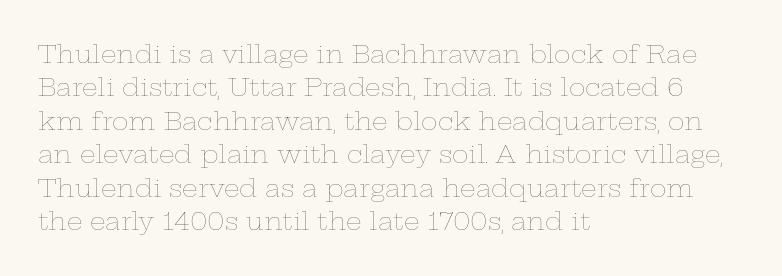
The image shows 25 px text type, upright; set left-aligned, normal line spacing (1.34x), normal letter spacing, not underlined.
